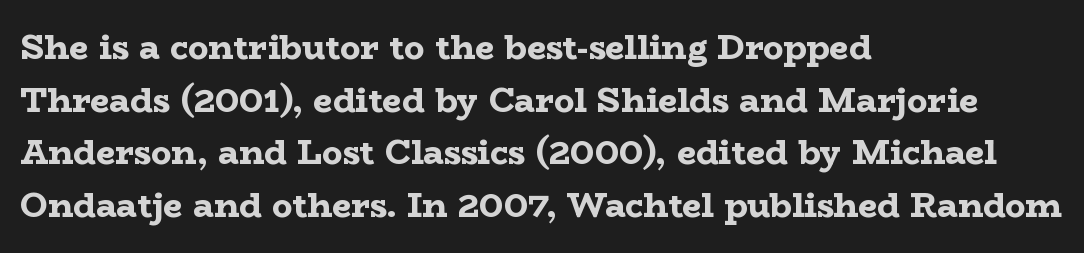
Q: Is the text bold? A: Yes.
Q: Is the text italic (slanted)? A: No, it is upright.
Q: Is the typeface a serif or a sans-serif typeface? A: Serif.
Q: Is the text underlined? A: No.
Q: How is the paragraph aligned? A: Left-aligned.
Q: Is the spacing between letters normal or unusually wide? A: Normal.
Q: Is the spacing between lines tight, normal or loose? A: Normal.
Q: Width (condensed, normal, or wide)? A: Wide.
Q: Stroke contrast? A: Low.
Q: x-height? A: Medium.
Q: Monospaced? A: No.
